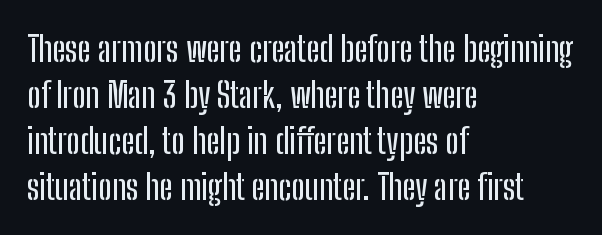
{"serif": "no", "italic": "no", "width": "condensed", "stroke_contrast": "low", "x_height": "medium", "monospaced": "no", "underline": "no", "align": "left", "line_spacing": "normal", "line_spacing_ratio": 1.31, "letter_spacing": "normal", "letter_spacing_em": 0.0, "glyph_px": 35}
